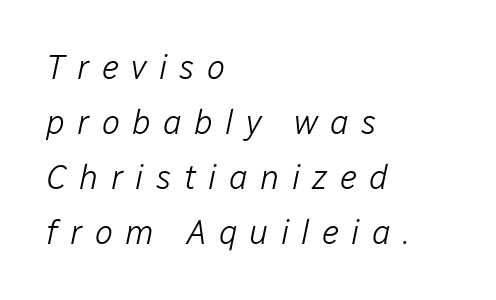
The image shows 34 px light type, italic (leaning right); set left-aligned, normal line spacing (1.62x), unusually wide letter spacing (+0.36 em), not underlined; low stroke contrast and a medium x-height.
